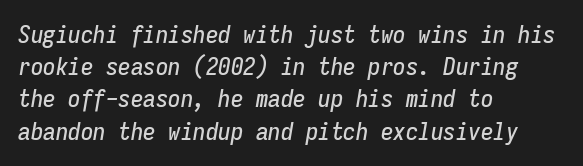
The image shows 25 px text type, italic (leaning right); set left-aligned, normal line spacing (1.29x), normal letter spacing, not underlined.
